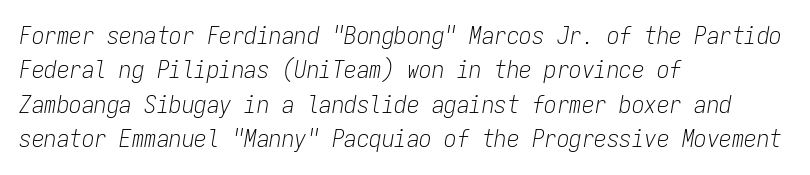
The rendering anchors every line to the left-hand side. Between one letter and the next there's only the usual sliver of space. Tall strokes in this sample are angled rather than plumb. Successive baselines arrive at the customary interval. This reads as an unemphasized weight, regular at the heaviest. Underline: absent.
